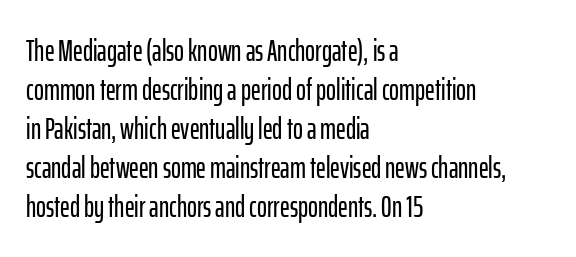
I'd call this a sans setting — the letters go barefoot. These lines were composed using upright roman letters. Honestly, the row spacing looks completely unremarkable. Note the varied advance widths — an 'i' is clearly narrower than an 'm'. Letter spacing: default. A clean baseline with only descenders dipping below it.
